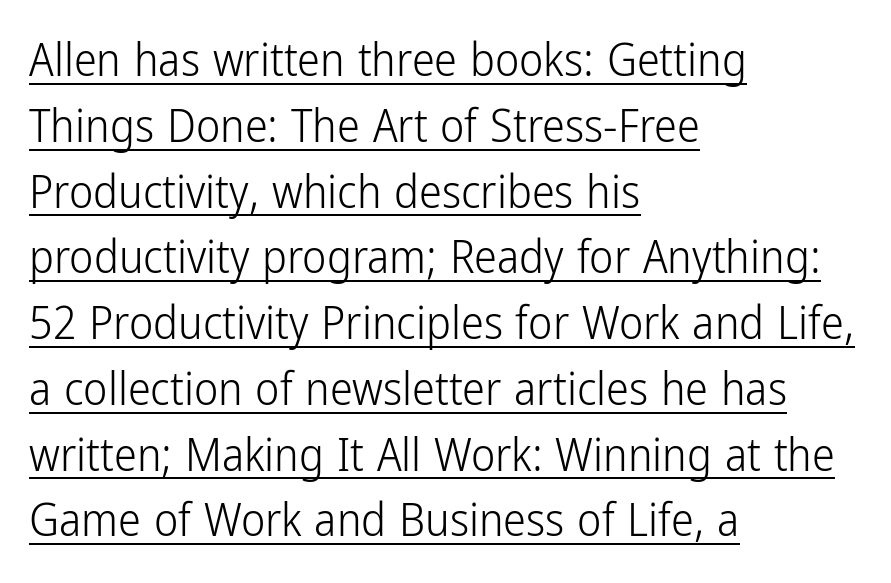
Q: Is the text bold? A: No.
Q: Is the text italic (slanted)? A: No, it is upright.
Q: Is the typeface a serif or a sans-serif typeface? A: Sans-serif.
Q: Is the text underlined? A: Yes.
Q: How is the paragraph aligned? A: Left-aligned.
Q: Is the spacing between letters normal or unusually wide? A: Normal.
Q: Is the spacing between lines tight, normal or loose? A: Normal.
Q: Width (condensed, normal, or wide)? A: Condensed.
Q: Stroke contrast? A: Low.
Q: x-height? A: Medium.
Q: Monospaced? A: No.
